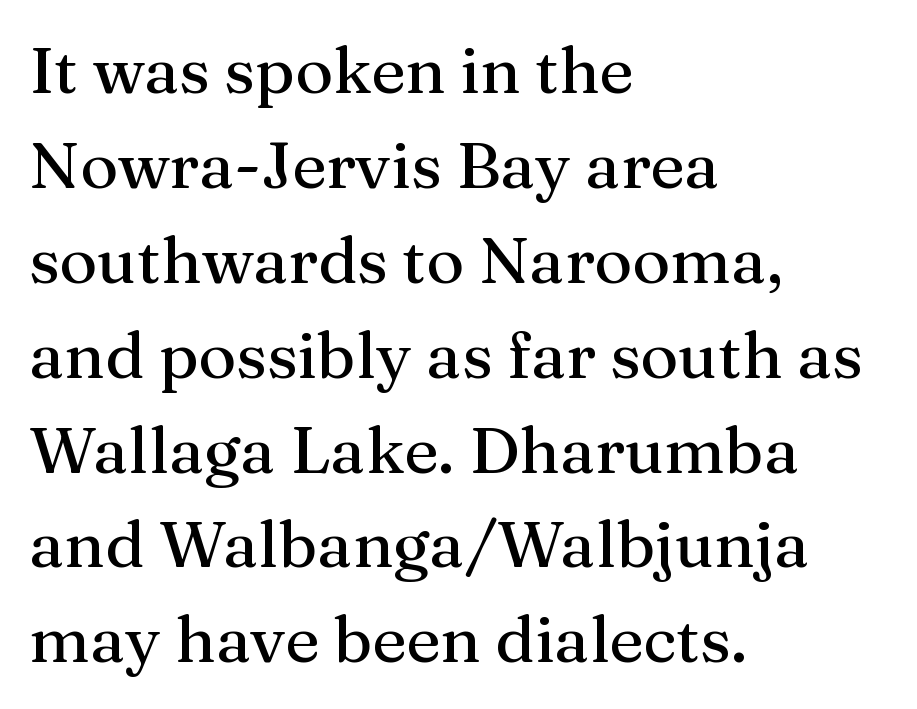
Just letters on the line, the space beneath them empty. Inter-character spacing is left at the font's built-in metrics. Character widths vary here, with narrow letters taking less room than wide ones. Compared with typical paragraphs, the rows here are spaced about the same.
